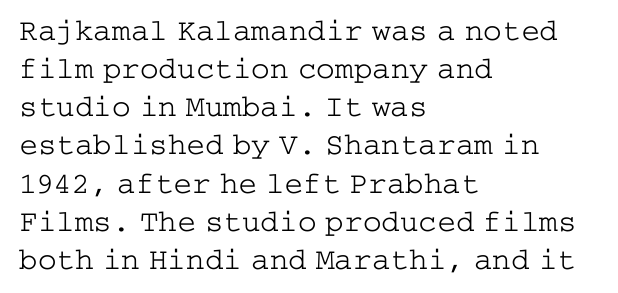
Q: Is the text bold? A: No.
Q: Is the text italic (slanted)? A: No, it is upright.
Q: Is the typeface a serif or a sans-serif typeface? A: Serif.
Q: Is the text underlined? A: No.
Q: How is the paragraph aligned? A: Left-aligned.
Q: Is the spacing between letters normal or unusually wide? A: Normal.
Q: Width (condensed, normal, or wide)? A: Wide.
Q: Stroke contrast? A: Low.
Q: x-height? A: Medium.
